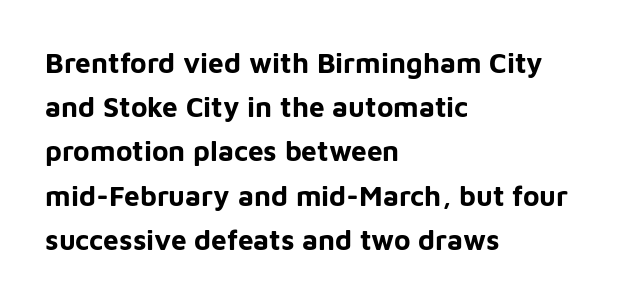
The font is running at its bold setting. Posture: upright roman. The vertical gap from one line to the next is medium. Observe the absence of serifs on each vertical stroke in this sample. These lines are rendered in a variable-pitch font.
